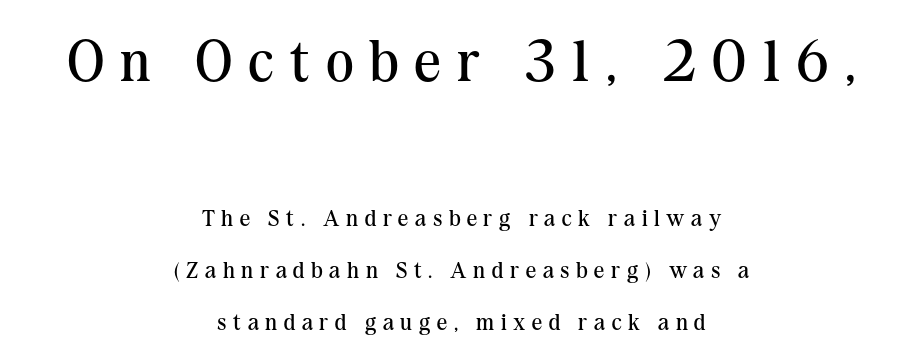
Letters rest on an invisible, unmarked baseline. The emphasis by scale lands on block number one, above. The passage shown stacks its lines with a broad gap. Here the designer chose a conventional face with non-uniform glyph widths.
